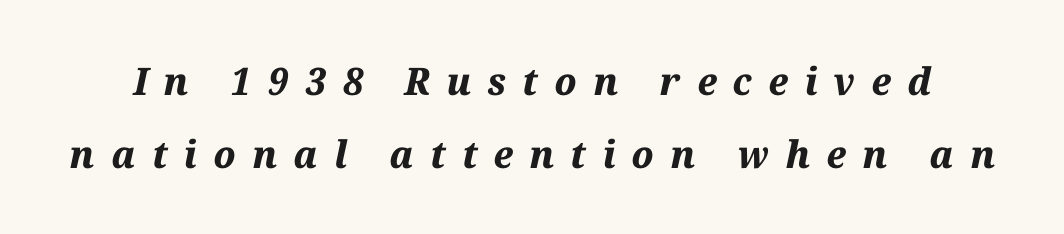
Q: Is the text bold? A: Yes.
Q: Is the text italic (slanted)? A: Yes, it leans right by about 12 degrees.
Q: Is the text underlined? A: No.
Q: Is the spacing between letters normal or unusually wide? A: Unusually wide.
Q: Is the spacing between lines tight, normal or loose? A: Loose.
Q: Width (condensed, normal, or wide)? A: Normal.
Q: Stroke contrast? A: Medium.
Q: x-height? A: Medium.
Q: Monospaced? A: No.
